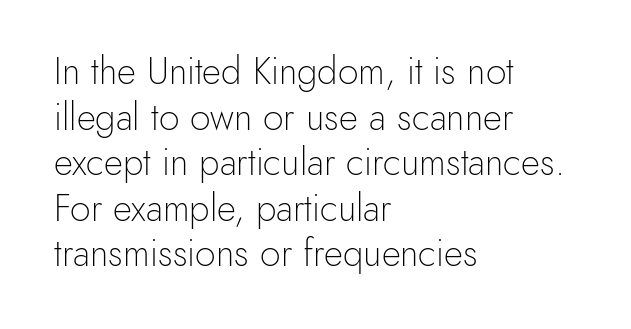
The image shows 37 px light sans-serif type, upright; set left-aligned, line spacing 1.23x, normal letter spacing, not underlined; a small x-height.
